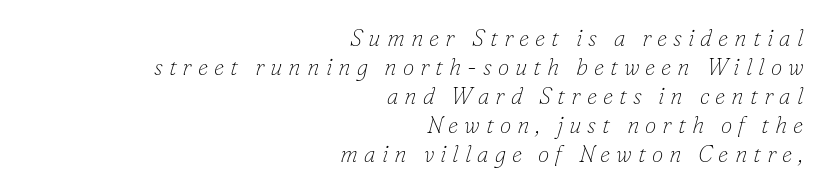
Weight class: somewhere from thin through regular. The text block is weighted toward the right margin, trailing off unevenly leftward. The face used here has a pronounced slope to its letters. Students, observe: this is what conventionally led text looks like. Letters rest on an invisible, unmarked baseline. The type is letterspaced generously, with wide tracking.
